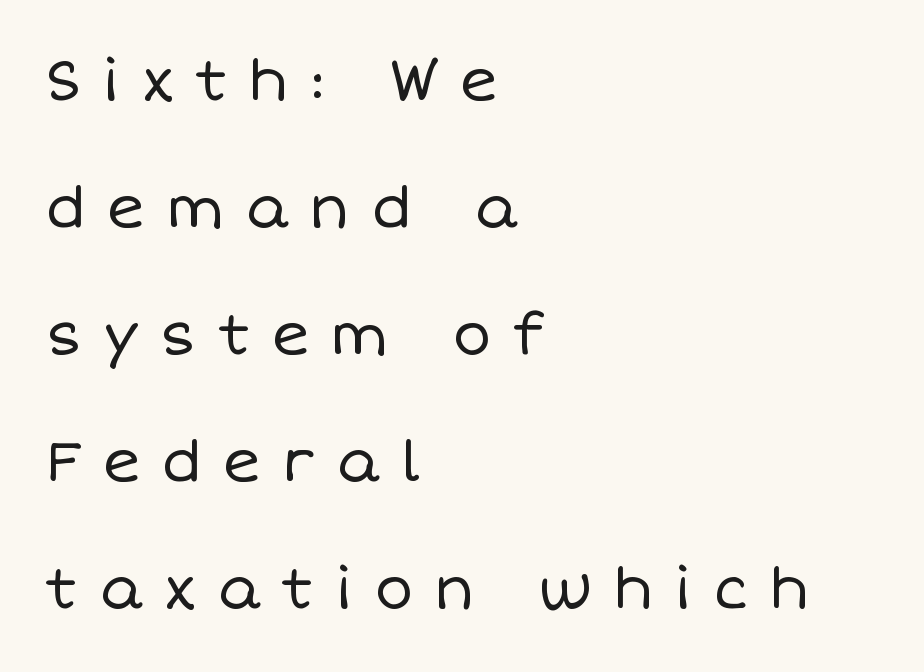
The image shows 58 px regular-weight type, upright; set left-aligned, loose line spacing (2.19x), unusually wide letter spacing (+0.36 em), not underlined; low stroke contrast and a large x-height.
